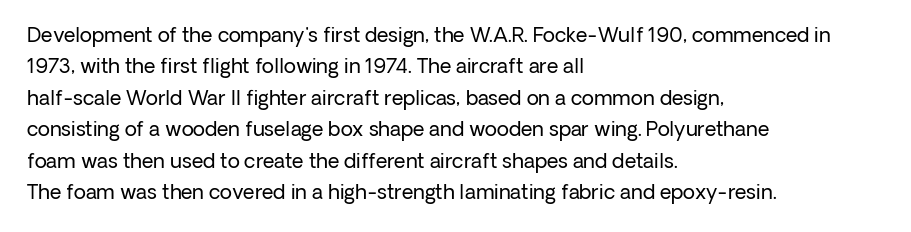
The image shows 20 px text type, upright; set left-aligned, normal line spacing (1.57x), normal letter spacing, not underlined.
